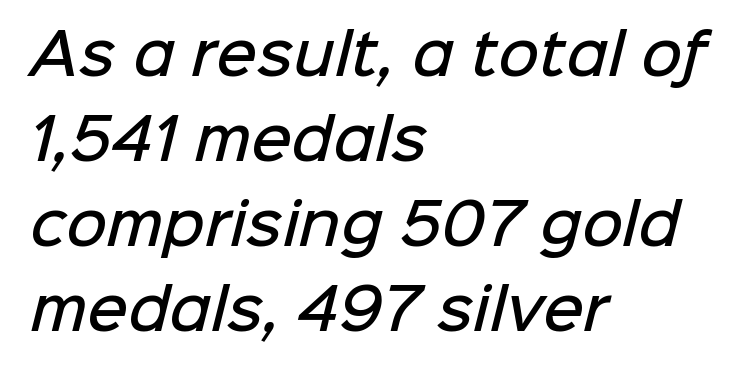
{"serif": "no", "bold": "semi", "weight": "semibold", "width": "normal", "stroke_contrast": "low", "x_height": "medium", "monospaced": "no", "underline": "no", "align": "left", "line_spacing": "normal", "line_spacing_ratio": 1.52, "letter_spacing": "normal", "letter_spacing_em": 0.0, "glyph_px": 56}
